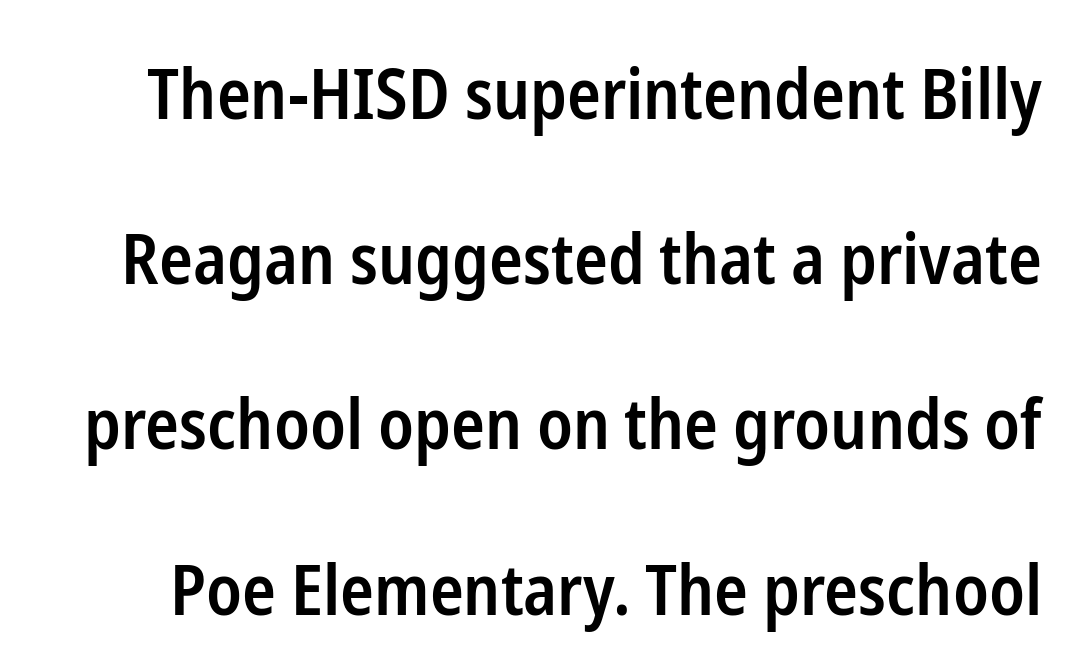
{"serif": "no", "italic": "no", "bold": "semi", "weight": "semibold", "width": "condensed", "stroke_contrast": "low", "x_height": "medium", "monospaced": "no", "underline": "no", "line_spacing": "loose", "line_spacing_ratio": 2.36, "letter_spacing": "normal", "letter_spacing_em": 0.0, "glyph_px": 70}
